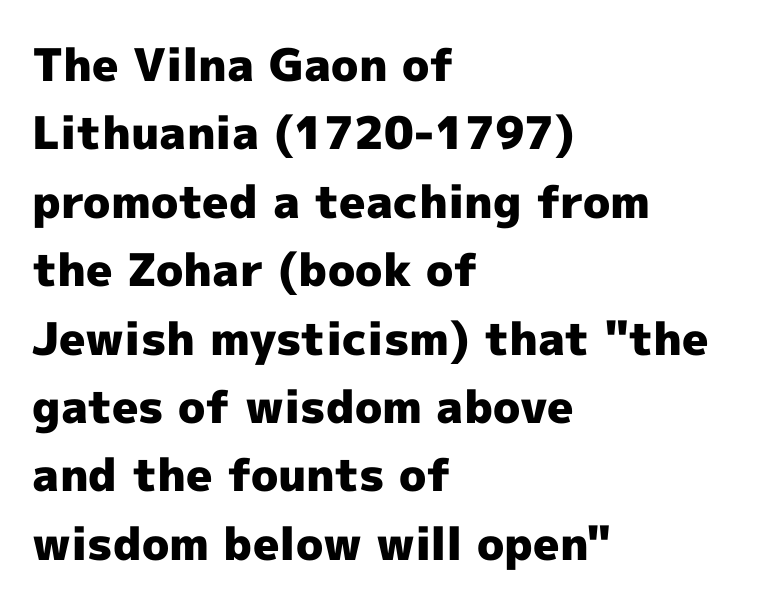
{"serif": "no", "italic": "no", "bold": "yes", "weight": "heavy", "width": "normal", "x_height": "medium", "monospaced": "no", "underline": "no", "align": "left", "line_spacing": "normal", "line_spacing_ratio": 1.52, "letter_spacing": "normal", "letter_spacing_em": 0.0, "glyph_px": 45}
